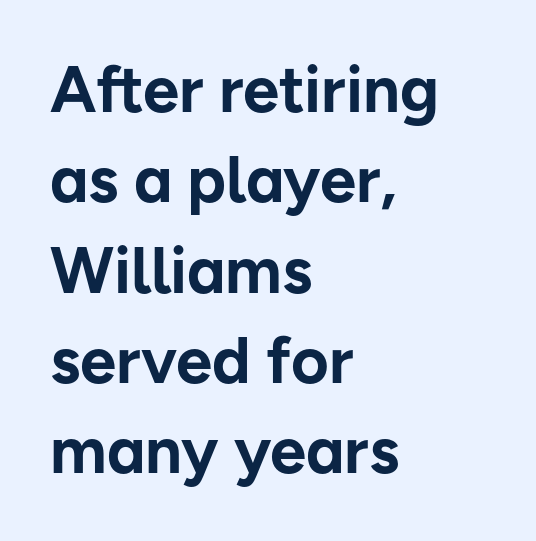
The image shows 65 px bold sans-serif type, upright; set left-aligned, normal line spacing (1.39x), normal letter spacing, not underlined; low stroke contrast and a medium x-height.
